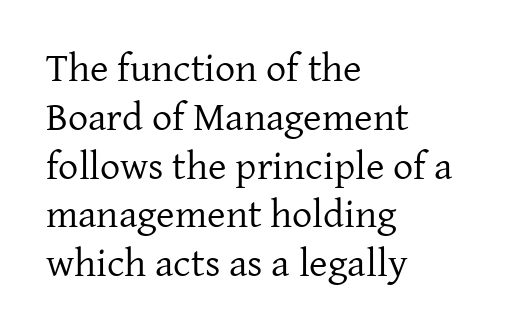
The image shows 40 px regular-weight serif type, upright; set left-aligned, line spacing 1.22x, normal letter spacing, not underlined; low stroke contrast and a medium x-height.
